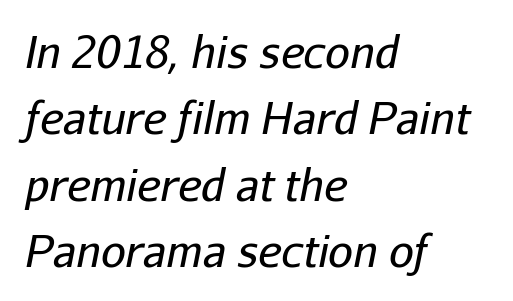
{"italic": "yes", "lean": "right", "slant_degrees": 11, "bold": "no", "weight": "regular", "width": "normal", "stroke_contrast": "low", "x_height": "medium", "monospaced": "no", "underline": "no", "align": "left", "line_spacing": "normal", "line_spacing_ratio": 1.51, "letter_spacing": "normal", "letter_spacing_em": 0.0, "glyph_px": 44}
